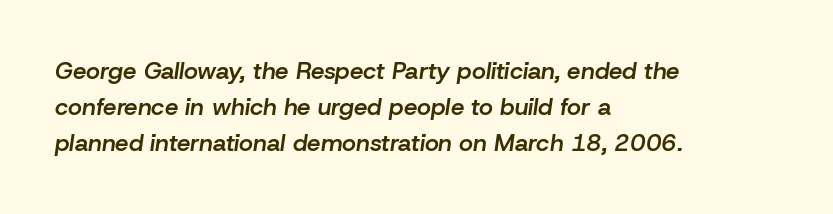
Q: Is the text bold? A: Semi-bold.
Q: Is the text italic (slanted)? A: Yes, it leans right by about 8 degrees.
Q: Is the text underlined? A: No.
Q: How is the paragraph aligned? A: Left-aligned.
Q: Is the spacing between letters normal or unusually wide? A: Normal.
Q: Is the spacing between lines tight, normal or loose? A: Normal.
